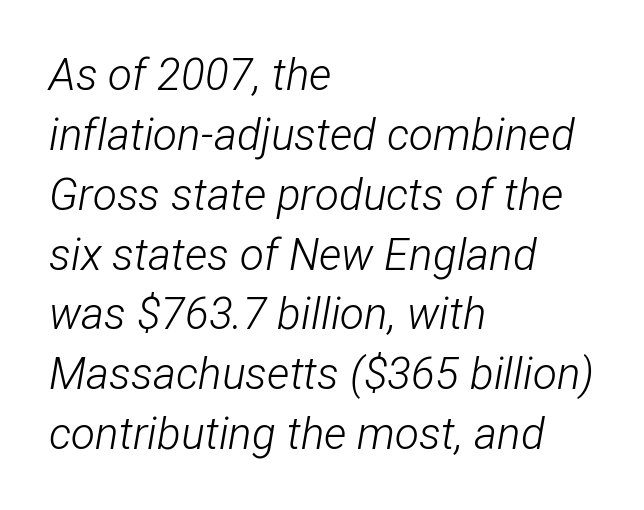
{"italic": "yes", "lean": "right", "slant_degrees": 12, "bold": "no", "weight": "light", "width": "condensed", "stroke_contrast": "low", "x_height": "medium", "monospaced": "no", "underline": "no", "align": "left", "line_spacing": "normal", "line_spacing_ratio": 1.36, "letter_spacing": "normal", "letter_spacing_em": 0.0, "glyph_px": 44}
